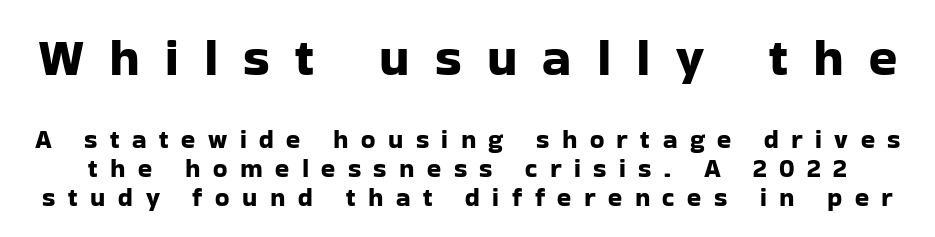
Q: Is the text italic (slanted)? A: No, it is upright.
Q: Is the typeface a serif or a sans-serif typeface? A: Sans-serif.
Q: Is the text underlined? A: No.
Q: Is the spacing between letters normal or unusually wide? A: Unusually wide.
Q: Is the spacing between lines tight, normal or loose? A: Tight.
Q: Which block of text is set in a larger size, the first (top) or the second (bottom)? A: The first (top) one.
Q: Width (condensed, normal, or wide)? A: Normal.
Q: Stroke contrast? A: Low.
Q: x-height? A: Medium.
Q: Monospaced? A: No.
